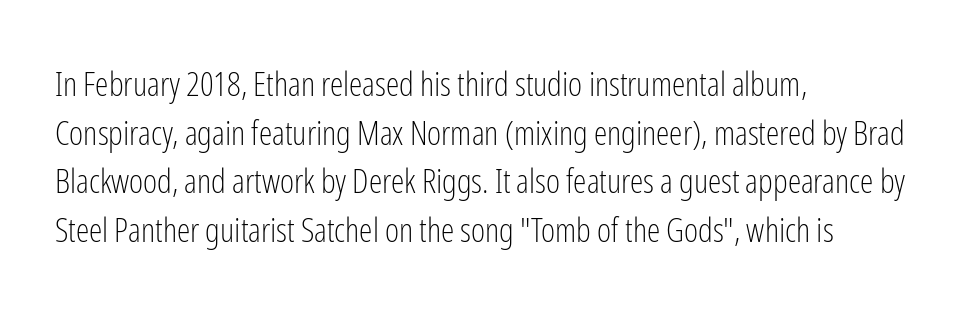
Do the characters align in a grid? No, the font is proportional. No chunkiness to these letters — they're not bold. Each row of text sits above clean, open space. The rows are spaced the way most documents space them.
